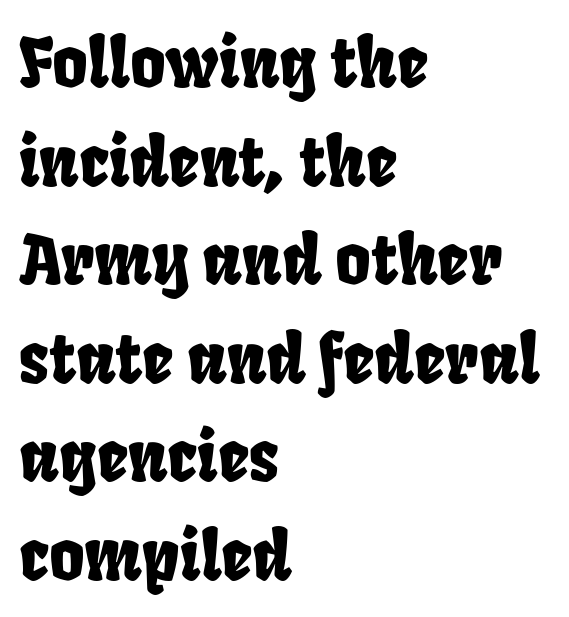
Q: Is the typeface a serif or a sans-serif typeface? A: Sans-serif.
Q: Is the text underlined? A: No.
Q: How is the paragraph aligned? A: Left-aligned.
Q: Is the spacing between letters normal or unusually wide? A: Normal.
Q: Is the spacing between lines tight, normal or loose? A: Normal.
Q: Width (condensed, normal, or wide)? A: Condensed.
Q: Stroke contrast? A: Low.
Q: x-height? A: Large.
Q: Monospaced? A: No.
